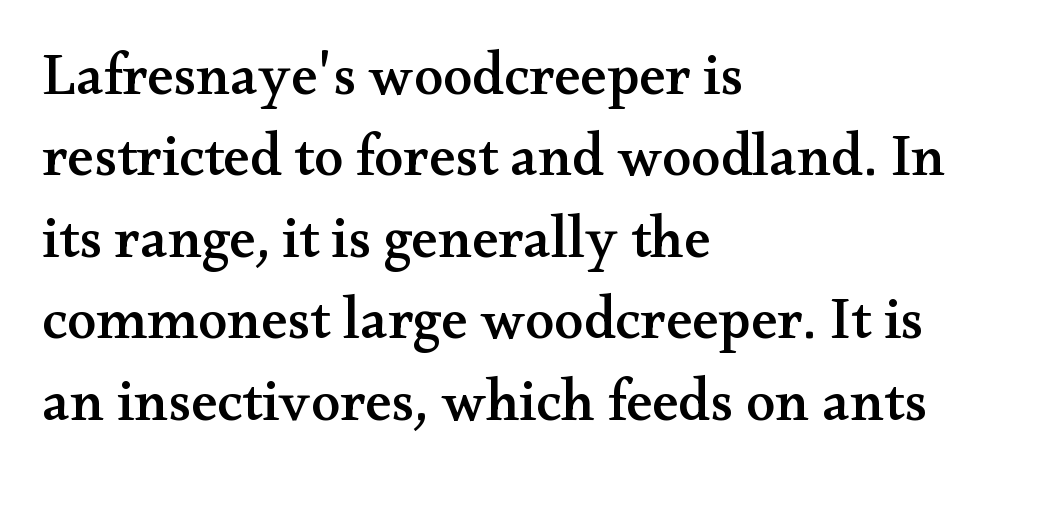
{"serif": "yes", "italic": "no", "width": "wide", "stroke_contrast": "medium", "x_height": "small", "monospaced": "no", "underline": "no", "align": "left", "line_spacing": "normal", "line_spacing_ratio": 1.38, "letter_spacing": "normal", "letter_spacing_em": 0.0, "glyph_px": 59}
